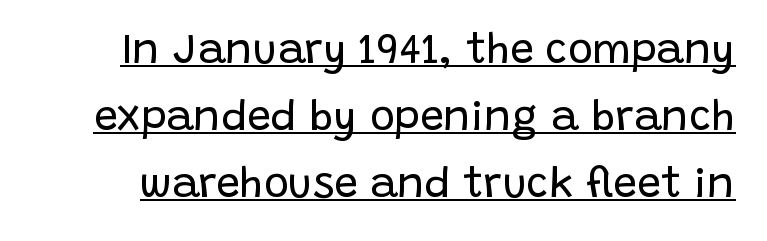
Q: Is the text bold? A: No.
Q: Is the text italic (slanted)? A: No, it is upright.
Q: Is the typeface a serif or a sans-serif typeface? A: Sans-serif.
Q: Is the text underlined? A: Yes.
Q: Is the spacing between letters normal or unusually wide? A: Normal.
Q: Is the spacing between lines tight, normal or loose? A: Normal.
Q: Width (condensed, normal, or wide)? A: Normal.
Q: Stroke contrast? A: Low.
Q: x-height? A: Large.
Q: Monospaced? A: No.
